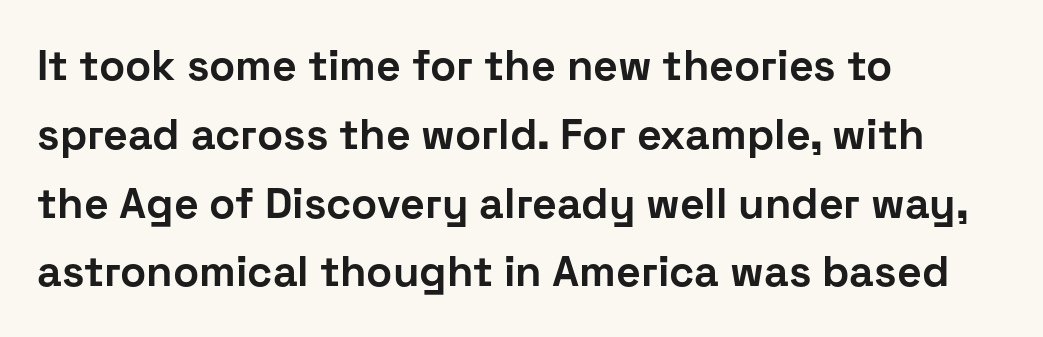
Students, this is bold: see how much ink each stroke carries. In terms of letterform style, serifs are entirely absent. The glyphs are unaccompanied by any horizontal stroke below them. When letters stand straight like this, we call the style roman or upright.
